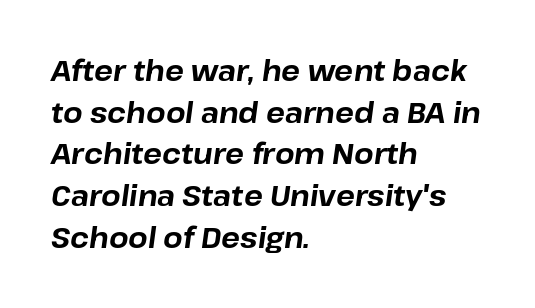
Is there much room between lines? A standard amount, neither cramped nor airy. Standard letterfit; no display-style spreading of the glyphs. How heavy is the stroke? Heavy — this is a bold. The text block is weighted toward the left margin, trailing off unevenly rightward. Character widths vary here, with narrow letters taking less room than wide ones.
